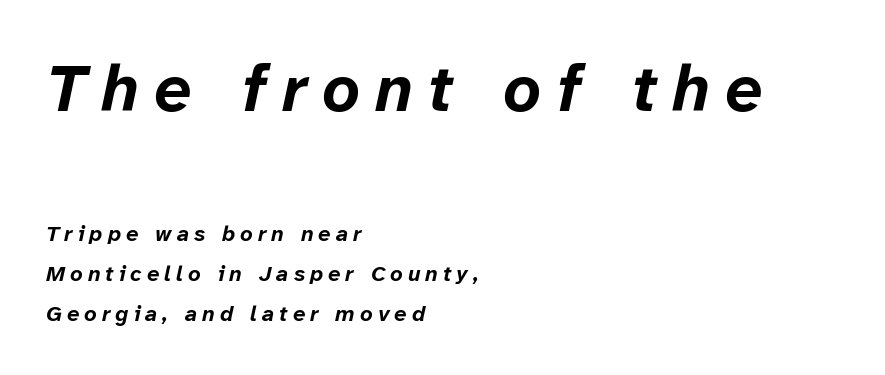
Character widths vary here, with narrow letters taking less room than wide ones. Is the type bold? Yes — the strokes are clearly thick and heavy. The face used here appears at its bigger size in the upper chunk. Any mark beneath the type? The region is blank. If you drew a line through each stem, it would be angled. Alignment: flush left.
